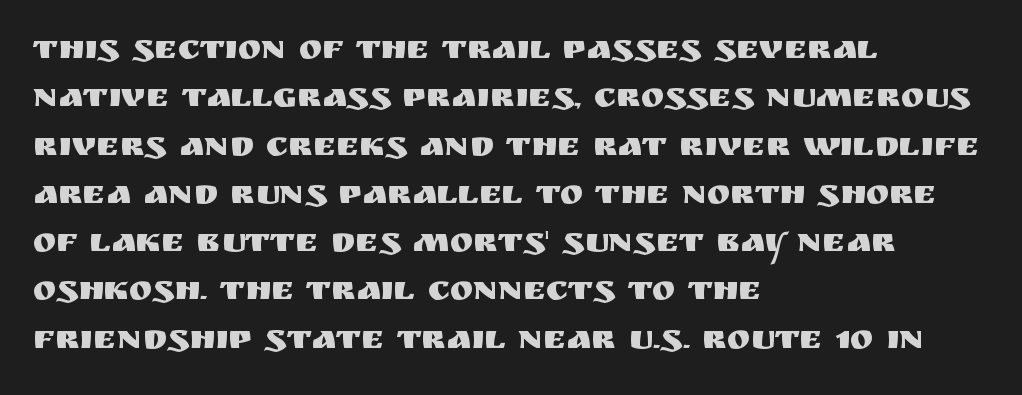
{"serif": "no", "italic": "no", "width": "normal", "stroke_contrast": "medium", "x_height": "large", "monospaced": "no", "underline": "no", "align": "left", "line_spacing": "normal", "line_spacing_ratio": 1.38, "letter_spacing": "normal", "letter_spacing_em": 0.0, "glyph_px": 35}
